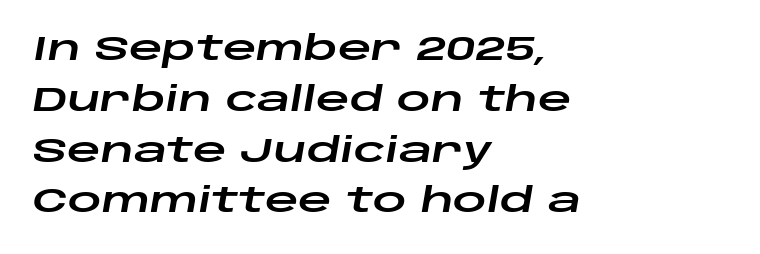
The image shows 33 px wide type, italic (leaning right); set left-aligned, normal line spacing (1.54x), normal letter spacing, not underlined; low stroke contrast and a large x-height.
